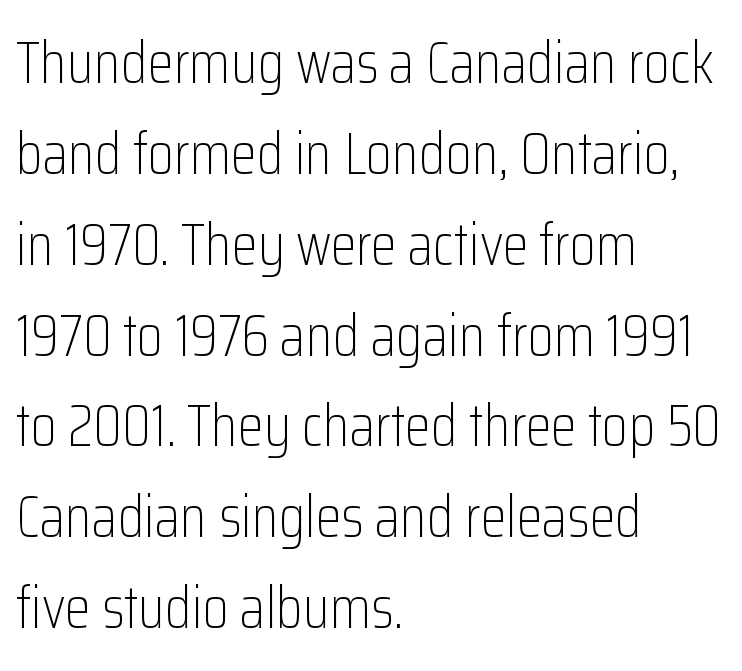
Q: Is the text bold? A: No.
Q: Is the text italic (slanted)? A: No, it is upright.
Q: Is the typeface a serif or a sans-serif typeface? A: Sans-serif.
Q: Is the text underlined? A: No.
Q: How is the paragraph aligned? A: Left-aligned.
Q: Is the spacing between letters normal or unusually wide? A: Normal.
Q: Is the spacing between lines tight, normal or loose? A: Normal.
Q: Width (condensed, normal, or wide)? A: Condensed.
Q: Stroke contrast? A: Low.
Q: x-height? A: Medium.
Q: Monospaced? A: No.
